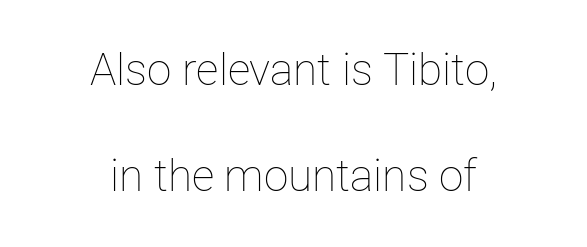
Weight: not bold — regular or lighter. Check under the words: just untouched page. The tracking reads as untouched default to a designer's eye. Spacing verdict: proportional, widths tailored to each character. These lines are centered, leaving both edges ragged. Do the letters lean? They stand straight.
